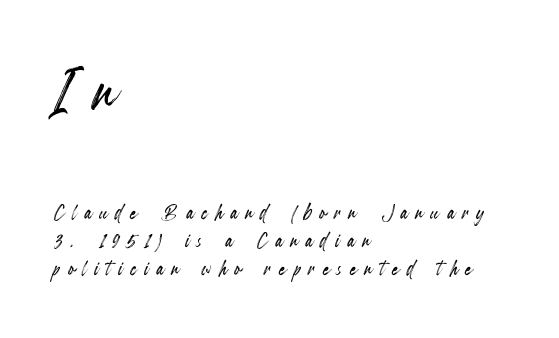
{"width": "condensed", "x_height": "small", "monospaced": "no", "underline": "no", "align": "left", "line_spacing": "tight", "line_spacing_ratio": 1.09, "letter_spacing": "wide", "letter_spacing_em": 0.3, "larger_block": "first", "size_ratio": 2.96, "glyph_px": 77}
